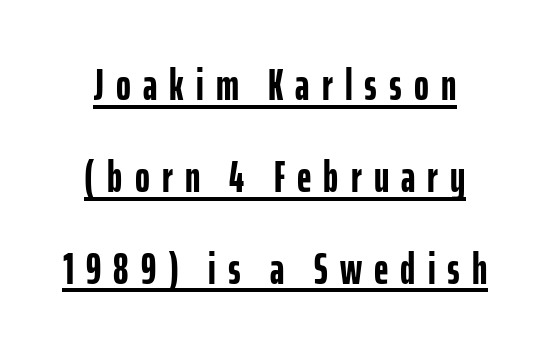
The line texture is sparse and dotted thanks to wide tracking. Looks like regular typesetting: each glyph gets only the width it needs. The lines in this sample share a center point and differ in where they start and stop. This is sans-serif lettering, the kind often seen on screens and signage.
